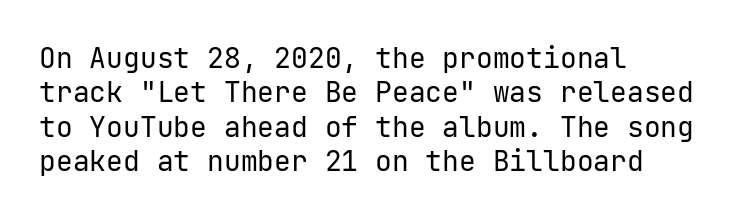
The image shows 28 px regular-weight sans-serif type, upright; set left-aligned, line spacing 1.23x, normal letter spacing, not underlined; low stroke contrast and a medium x-height.
